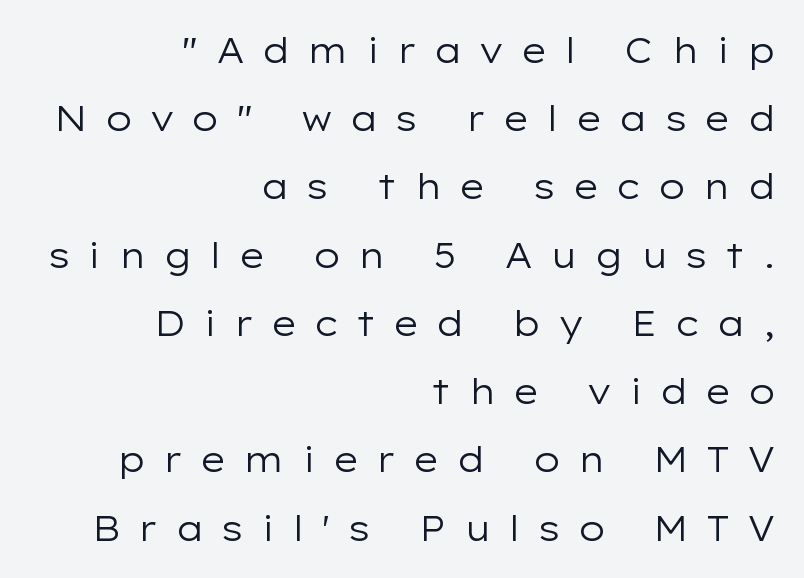
The image shows 35 px regular-weight, wide sans-serif type, upright; set right-aligned, loose line spacing (1.95x), unusually wide letter spacing (+0.48 em), not underlined; low stroke contrast and a medium x-height.
